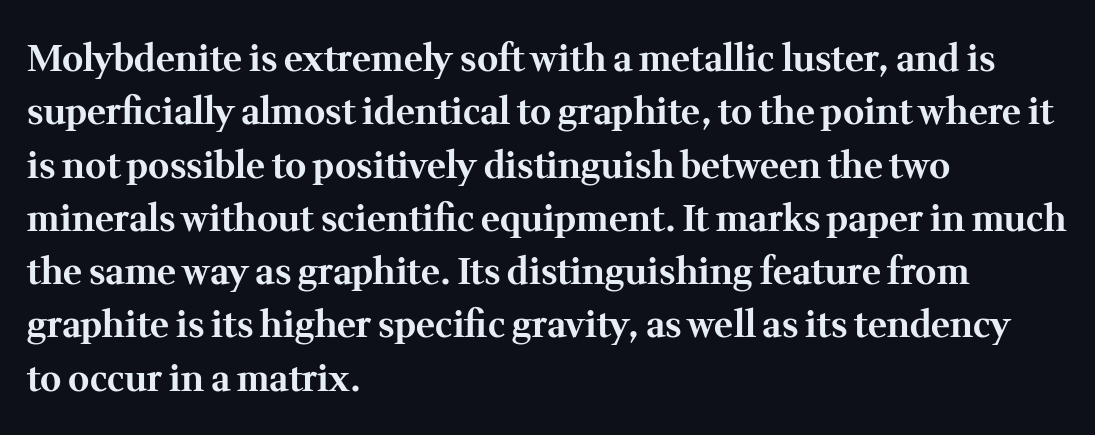
The rendering uses natural spacing where letterforms have individual widths. This rendering features lettering with no underline. Strong, thick strokes mark this as bold type. Each line starts at the same left margin while the right side varies.
